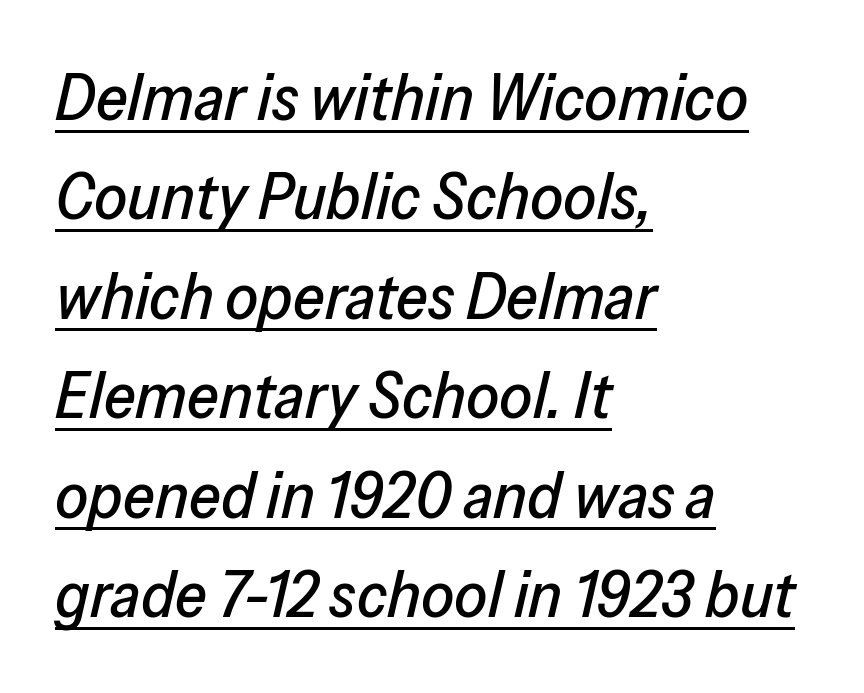
The image shows 65 px text type, italic (leaning right); set left-aligned, normal line spacing (1.53x), normal letter spacing, underlined; low stroke contrast and a medium x-height.
